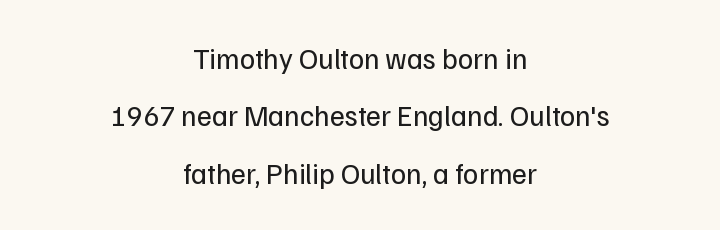
The image shows 29 px regular-weight sans-serif type, upright; set centered, loose line spacing (1.98x), normal letter spacing, not underlined; low stroke contrast and a medium x-height.
